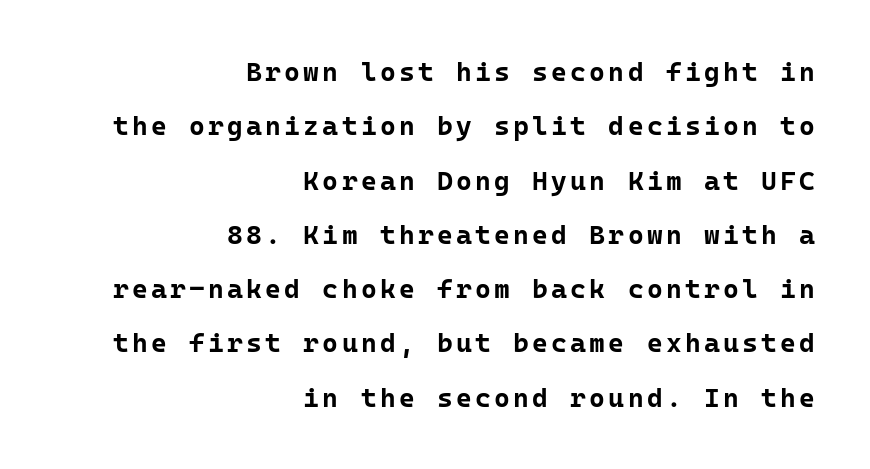
The image shows 27 px bold type, upright; set right-aligned, loose line spacing (2.01x), not underlined.
